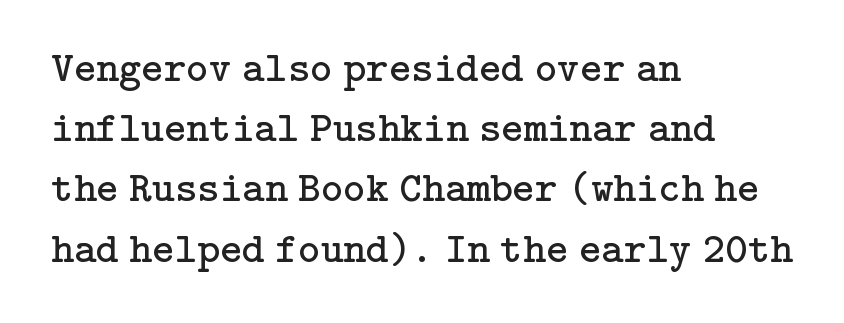
Words appear dense and cohesive because spacing is normal. The font sits on the lighter half of the weight spectrum, regular included. A clean baseline with only descenders dipping below it. Posture: straight, roman, zero tilt. Whoever set this chose a conventional vertical rhythm. Is this a sans? No — the strokes have serifs.
